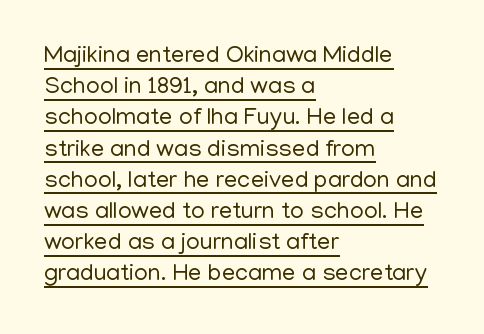
Layout note: lines flush left. Underline: present. Is there any slant? The stems are plumb. Stroke mass is kept to a normal reading level or below. Is the letter spacing exaggerated? No — it looks like the ordinary default. How would I describe the line gaps? Plain and ordinary.
